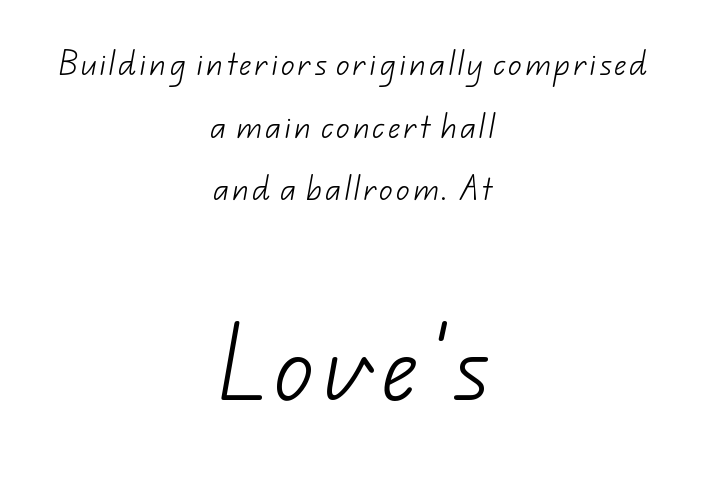
The image shows 80 px light sans-serif type; set centered, loose line spacing (2.32x), not underlined; the second (bottom) block is 2.96x larger; low stroke contrast and a small x-height.
